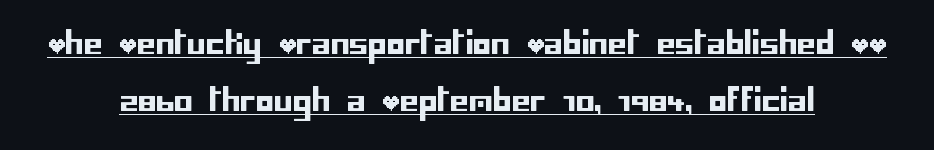
{"serif": "no", "italic": "no", "width": "normal", "stroke_contrast": "low", "x_height": "large", "underline": "yes", "align": "center", "line_spacing": "loose", "line_spacing_ratio": 1.9, "letter_spacing": "normal", "letter_spacing_em": 0.0, "glyph_px": 30}
